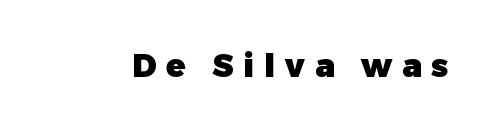
The image shows 32 px heavy sans-serif type, upright; set unusually wide letter spacing (+0.31 em), not underlined; low stroke contrast and a medium x-height.
